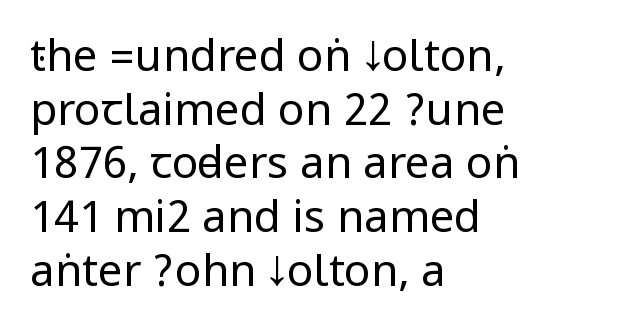
Q: Is the text bold? A: No.
Q: Is the text italic (slanted)? A: No, it is upright.
Q: Is the typeface a serif or a sans-serif typeface? A: Sans-serif.
Q: Is the text underlined? A: No.
Q: How is the paragraph aligned? A: Left-aligned.
Q: Is the spacing between letters normal or unusually wide? A: Normal.
Q: Width (condensed, normal, or wide)? A: Condensed.
Q: Stroke contrast? A: Low.
